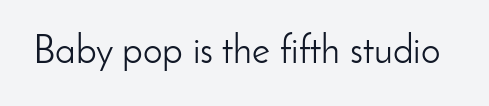
Q: Is the text bold? A: No.
Q: Is the text italic (slanted)? A: No, it is upright.
Q: Is the typeface a serif or a sans-serif typeface? A: Sans-serif.
Q: Is the text underlined? A: No.
Q: Is the spacing between letters normal or unusually wide? A: Normal.
Q: Width (condensed, normal, or wide)? A: Normal.
Q: Stroke contrast? A: Low.
Q: x-height? A: Small.
Q: Monospaced? A: No.
